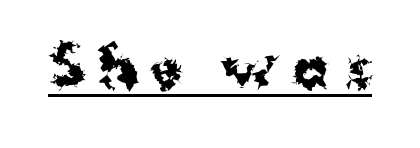
A typesetter would call this heavily tracked-out type. Nothing sits at the stroke ends, so this counts as sans-serif. Check the space under the baseline: a stroke is drawn there. Ordinary non-slanted type is in use. A typesetter would call this proportional, since set widths differ per character. The font is running at its bold setting.
